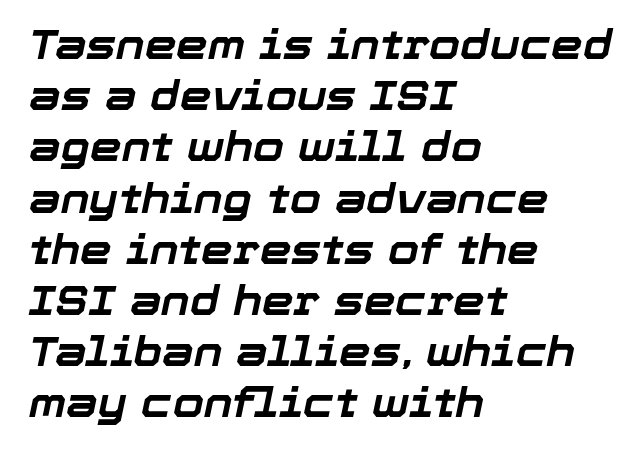
Q: Is the text bold? A: Yes.
Q: Is the text italic (slanted)? A: Yes, it leans right by about 12 degrees.
Q: Is the text underlined? A: No.
Q: How is the paragraph aligned? A: Left-aligned.
Q: Is the spacing between letters normal or unusually wide? A: Normal.
Q: Is the spacing between lines tight, normal or loose? A: Normal.
Q: Width (condensed, normal, or wide)? A: Normal.
Q: Stroke contrast? A: Low.
Q: x-height? A: Medium.
Q: Monospaced? A: No.
